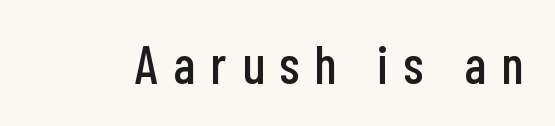
The image shows 53 px condensed sans-serif type, upright; set unusually wide letter spacing (+0.29 em), not underlined; low stroke contrast and a medium x-height.
